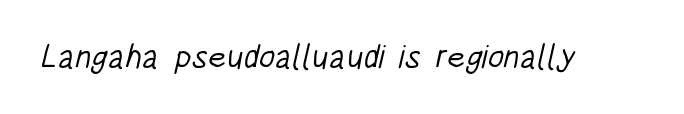
Q: Is the text bold? A: No.
Q: Is the typeface a serif or a sans-serif typeface? A: Sans-serif.
Q: Is the text underlined? A: No.
Q: Is the spacing between letters normal or unusually wide? A: Normal.
Q: Width (condensed, normal, or wide)? A: Condensed.
Q: Stroke contrast? A: Low.
Q: x-height? A: Large.
Q: Monospaced? A: No.
